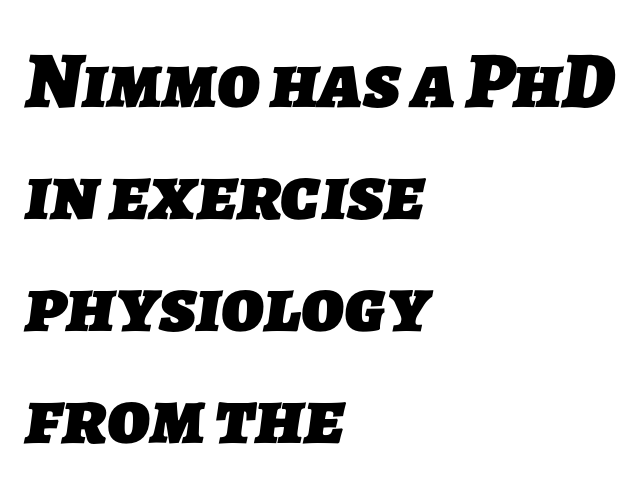
{"serif": "no", "bold": "yes", "weight": "heavy", "width": "normal", "stroke_contrast": "low", "x_height": "medium", "monospaced": "no", "underline": "no", "align": "left", "line_spacing": "normal", "line_spacing_ratio": 1.4, "letter_spacing": "normal", "letter_spacing_em": 0.0, "glyph_px": 80}
